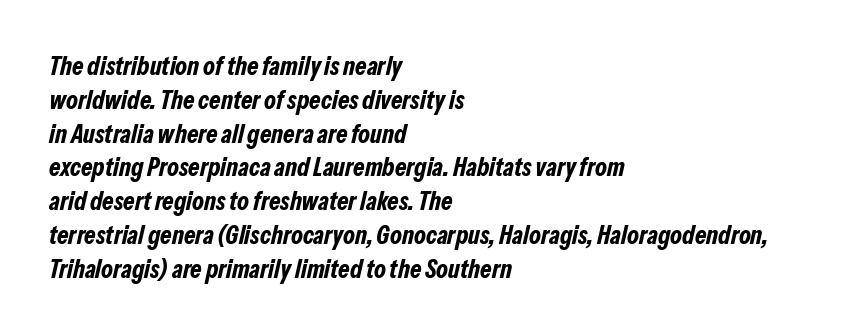
The image shows 26 px bold type, italic (leaning right); set left-aligned, normal line spacing (1.3x), normal letter spacing, not underlined.
